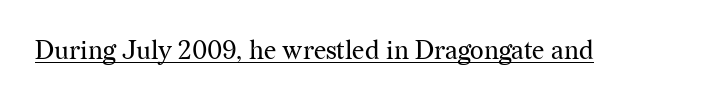
Short note: letters normally spaced. Is this a heavy cut? Hardly; it is regular or lighter. This sample uses an upright cut, with every glyph sitting square on the baseline. Is there an underline? Yes — a line sits under the letters.
